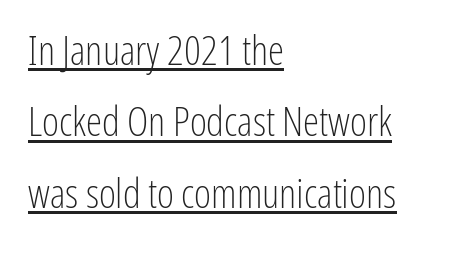
{"serif": "no", "italic": "no", "bold": "no", "weight": "light", "width": "condensed", "stroke_contrast": "low", "x_height": "medium", "monospaced": "no", "underline": "yes", "align": "left", "line_spacing_ratio": 1.74, "letter_spacing": "normal", "letter_spacing_em": 0.0, "glyph_px": 41}
